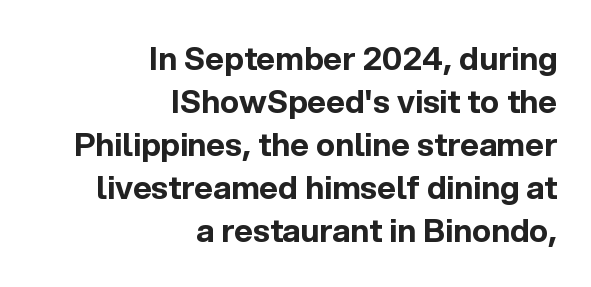
{"serif": "no", "italic": "no", "bold": "yes", "weight": "bold", "width": "normal", "x_height": "medium", "monospaced": "no", "underline": "no", "align": "right", "line_spacing": "normal", "line_spacing_ratio": 1.34, "letter_spacing": "normal", "letter_spacing_em": 0.0, "glyph_px": 32}
